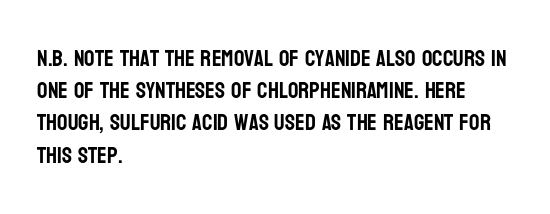
{"italic": "no", "underline": "no", "align": "left", "line_spacing": "normal", "line_spacing_ratio": 1.4, "letter_spacing": "normal", "letter_spacing_em": 0.0, "glyph_px": 23}
